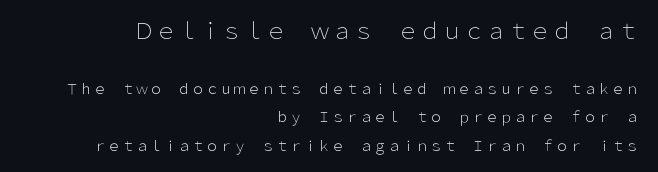
The image shows 22 px text type, upright; set right-aligned, loose line spacing (2.02x), normal letter spacing, not underlined; the first (top) block is 1.57x larger.
